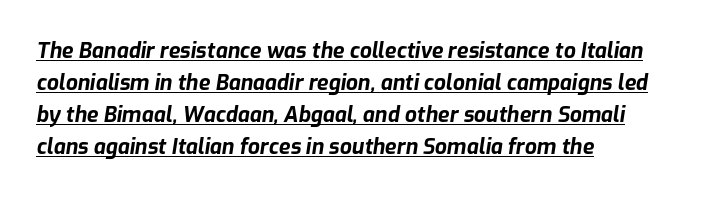
Q: Is the text bold? A: Yes.
Q: Is the text italic (slanted)? A: Yes, it leans right by about 9 degrees.
Q: Is the text underlined? A: Yes.
Q: How is the paragraph aligned? A: Left-aligned.
Q: Is the spacing between letters normal or unusually wide? A: Normal.
Q: Is the spacing between lines tight, normal or loose? A: Normal.
